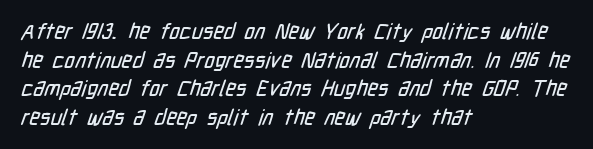
The image shows 22 px text type; set left-aligned, normal line spacing (1.3x), normal letter spacing, not underlined.
